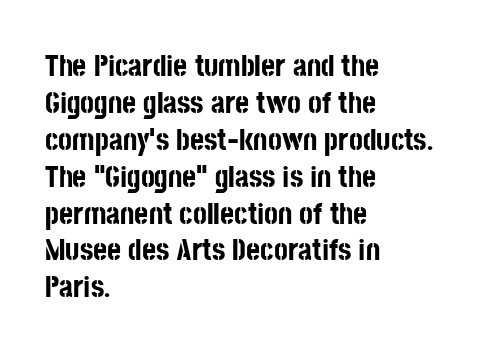
Q: Is the text bold? A: Yes.
Q: Is the text italic (slanted)? A: No, it is upright.
Q: Is the typeface a serif or a sans-serif typeface? A: Sans-serif.
Q: Is the text underlined? A: No.
Q: How is the paragraph aligned? A: Left-aligned.
Q: Is the spacing between letters normal or unusually wide? A: Normal.
Q: Width (condensed, normal, or wide)? A: Condensed.
Q: Stroke contrast? A: Low.
Q: x-height? A: Large.
Q: Monospaced? A: No.
